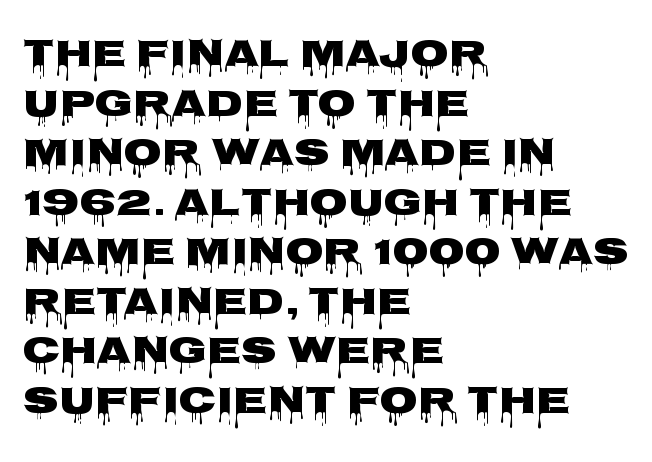
Q: Is the text italic (slanted)? A: No, it is upright.
Q: Is the typeface a serif or a sans-serif typeface? A: Sans-serif.
Q: Is the text underlined? A: No.
Q: How is the paragraph aligned? A: Left-aligned.
Q: Is the spacing between letters normal or unusually wide? A: Normal.
Q: Is the spacing between lines tight, normal or loose? A: Normal.
Q: Width (condensed, normal, or wide)? A: Wide.
Q: Stroke contrast? A: Low.
Q: x-height? A: Large.
Q: Monospaced? A: No.
